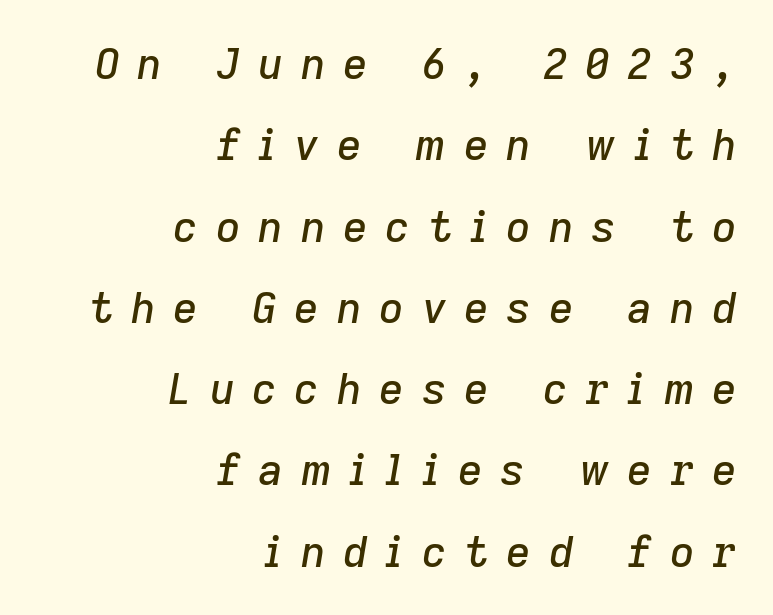
{"italic": "yes", "lean": "right", "slant_degrees": 9, "width": "normal", "stroke_contrast": "low", "x_height": "medium", "monospaced": "no", "underline": "no", "align": "right", "line_spacing_ratio": 1.89, "letter_spacing": "wide", "letter_spacing_em": 0.41, "glyph_px": 43}
